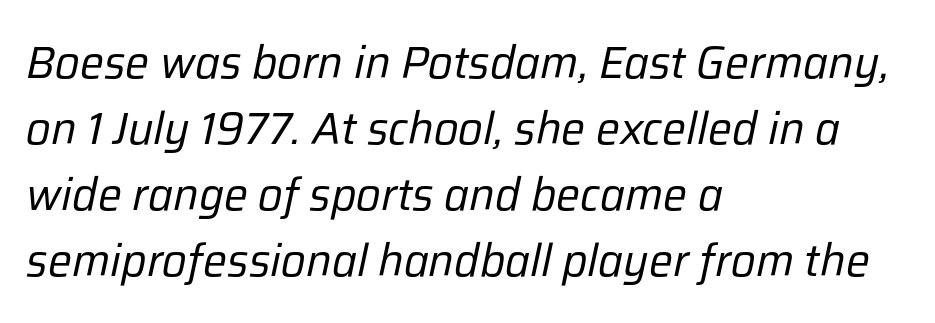
{"italic": "yes", "lean": "right", "slant_degrees": 12, "bold": "no", "weight": "regular", "width": "normal", "stroke_contrast": "low", "x_height": "medium", "monospaced": "no", "underline": "no", "align": "left", "line_spacing": "normal", "line_spacing_ratio": 1.47, "letter_spacing": "normal", "letter_spacing_em": 0.0, "glyph_px": 45}
